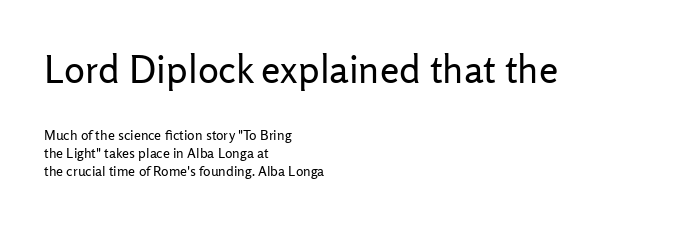
The image shows 39 px regular-weight sans-serif type, upright; set left-aligned, normal line spacing (1.3x), normal letter spacing, not underlined; the first (top) block is 2.79x larger; low stroke contrast and a medium x-height.
